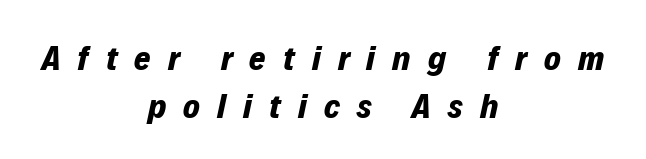
Compared with typical paragraphs, the rows here are spaced about the same. Every letter is thick-stroked: bold, no question. In terms of posture, this sample is oblique. Note the varied advance widths — an 'i' is clearly narrower than an 'm'. Horizontal alignment here is central, giving a formal, balanced look.
